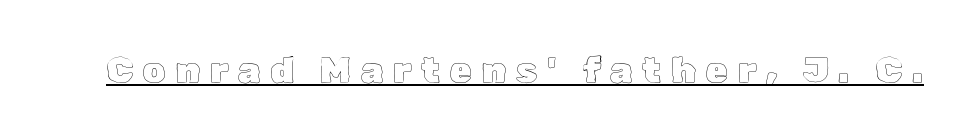
The passage shown is typed in a proportional face where columns would drift. Posture: straight, roman, zero tilt. The tracking reads as deliberately expanded to a designer's eye. Emphasis is given by a line drawn under the lettering.
